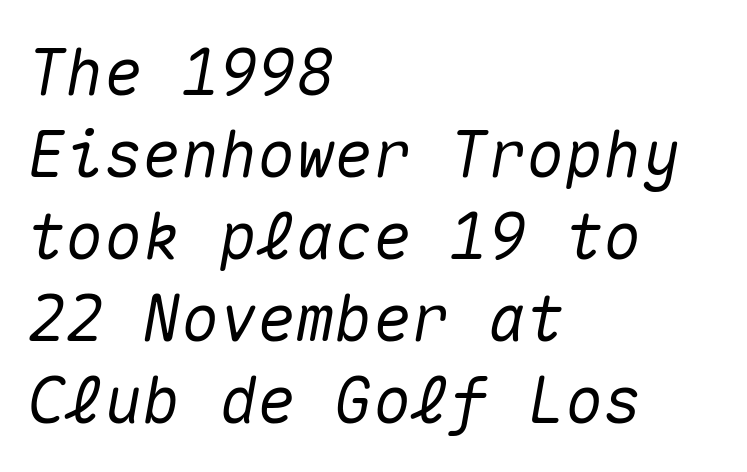
{"italic": "yes", "lean": "right", "slant_degrees": 10, "width": "normal", "stroke_contrast": "medium", "x_height": "medium", "monospaced": "yes", "underline": "no", "align": "left", "line_spacing": "normal", "line_spacing_ratio": 1.28, "letter_spacing": "normal", "letter_spacing_em": 0.0, "glyph_px": 64}
